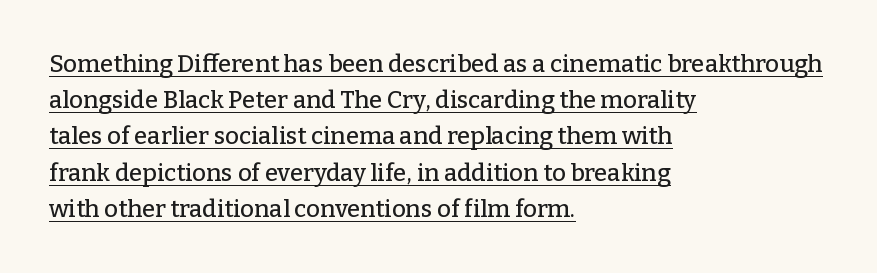
One-word summary of the alignment: left. Ordinary non-slanted type is in use. Looks like someone drew a line under every word here. The type is set solid horizontally, with unmodified tracking.
